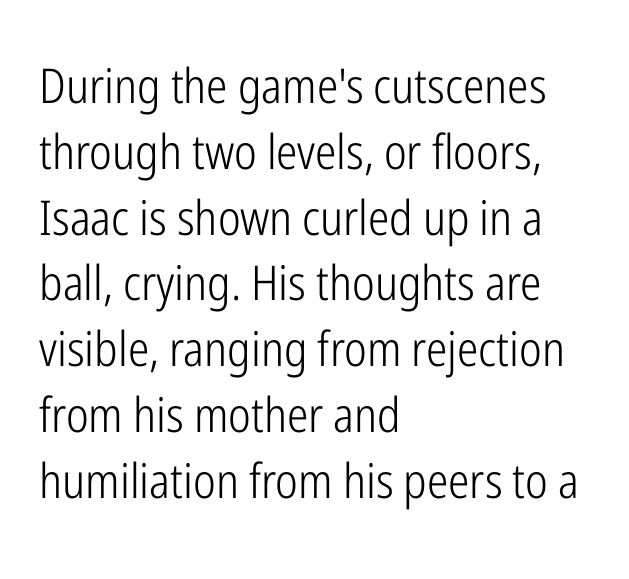
The paragraph has a hard left edge and a soft right edge. This sample has the flowing, uneven cadence of proportional lettering. Vertical stems look standard width or narrower in stroke. Normally led — the rows are evenly, conventionally spaced.
